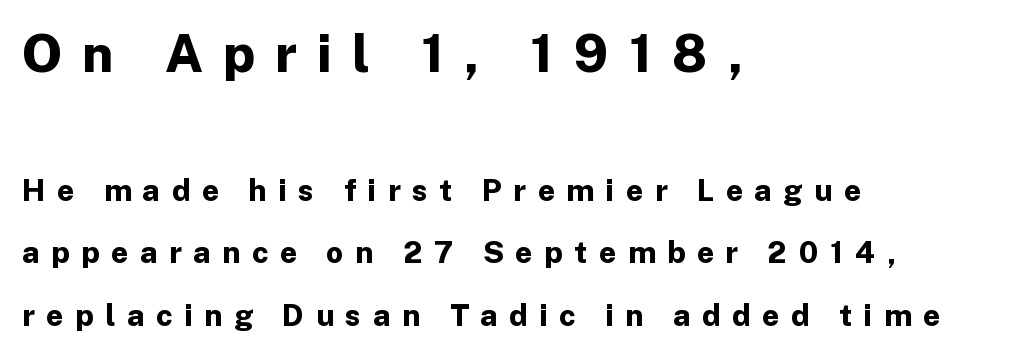
The image shows 52 px bold sans-serif type, upright; set left-aligned, loose line spacing (2.08x), unusually wide letter spacing (+0.39 em), not underlined; the first (top) block is 1.73x larger; low stroke contrast and a medium x-height.
